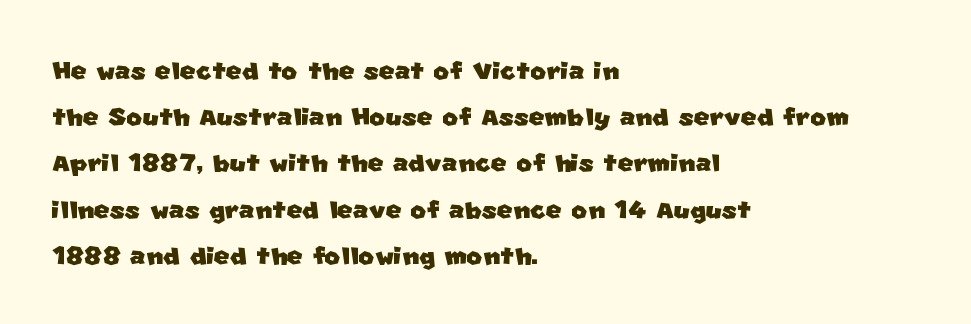
The image shows 34 px sans-serif type; set left-aligned, normal line spacing (1.36x), normal letter spacing, not underlined; low stroke contrast and a large x-height.
